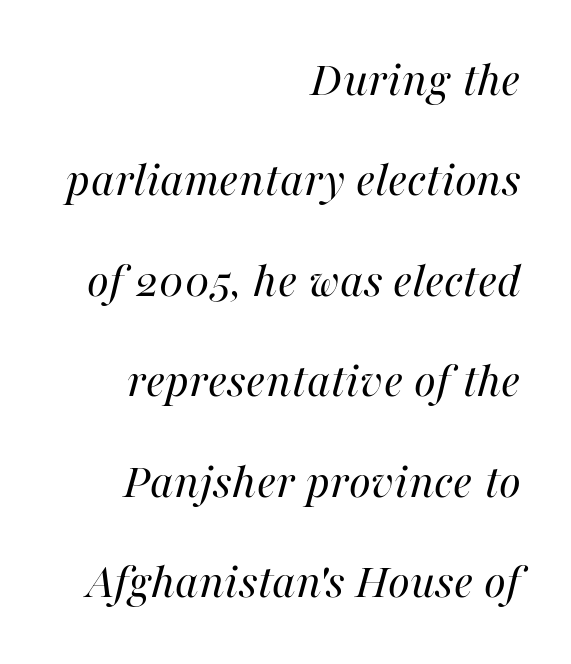
Q: Is the text bold? A: No.
Q: Is the text italic (slanted)? A: Yes, it leans right by about 16 degrees.
Q: Is the text underlined? A: No.
Q: How is the paragraph aligned? A: Right-aligned.
Q: Is the spacing between letters normal or unusually wide? A: Normal.
Q: Is the spacing between lines tight, normal or loose? A: Loose.
Q: Width (condensed, normal, or wide)? A: Normal.
Q: Stroke contrast? A: High.
Q: x-height? A: Medium.
Q: Monospaced? A: No.
